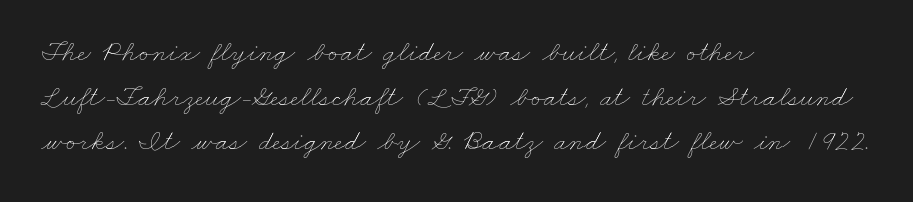
The image shows 29 px thin, wide type; set left-aligned, normal line spacing (1.54x), normal letter spacing, not underlined; low stroke contrast and a small x-height.
